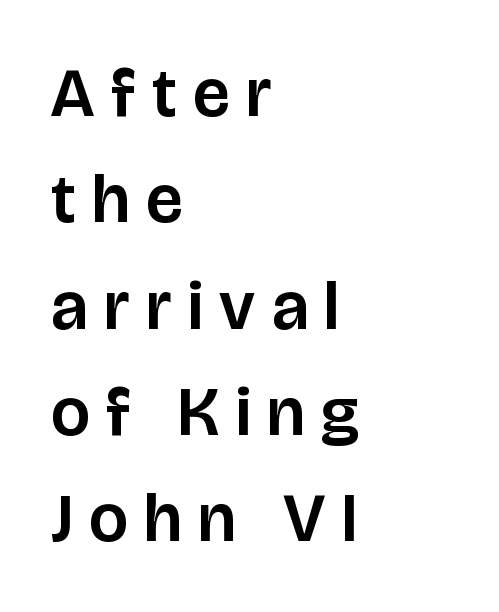
Q: Is the text italic (slanted)? A: No, it is upright.
Q: Is the typeface a serif or a sans-serif typeface? A: Sans-serif.
Q: Is the text underlined? A: No.
Q: How is the paragraph aligned? A: Left-aligned.
Q: Is the spacing between letters normal or unusually wide? A: Unusually wide.
Q: Is the spacing between lines tight, normal or loose? A: Normal.
Q: Width (condensed, normal, or wide)? A: Normal.
Q: Stroke contrast? A: Low.
Q: x-height? A: Large.
Q: Monospaced? A: No.
